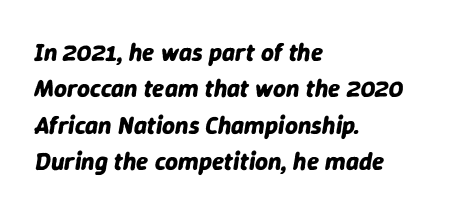
The image shows 25 px bold type, italic (leaning right); set left-aligned, normal line spacing (1.46x), normal letter spacing, not underlined.
